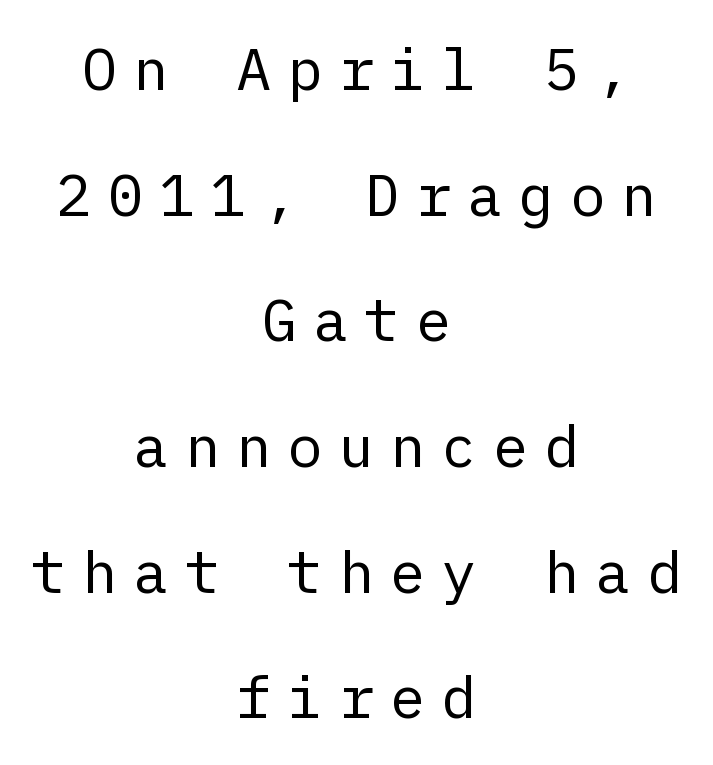
The image shows 59 px regular-weight sans-serif type, upright; set centered, loose line spacing (2.13x), unusually wide letter spacing (+0.27 em), not underlined; low stroke contrast and a medium x-height.
